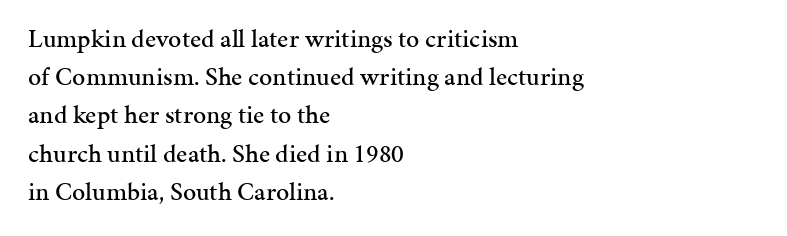
{"italic": "no", "underline": "no", "align": "left", "line_spacing": "normal", "line_spacing_ratio": 1.47, "letter_spacing": "normal", "letter_spacing_em": 0.0, "glyph_px": 26}
